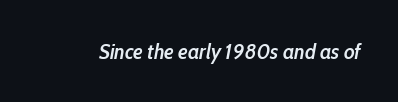
The image shows 22 px text type, italic (leaning right); set normal letter spacing, not underlined.
